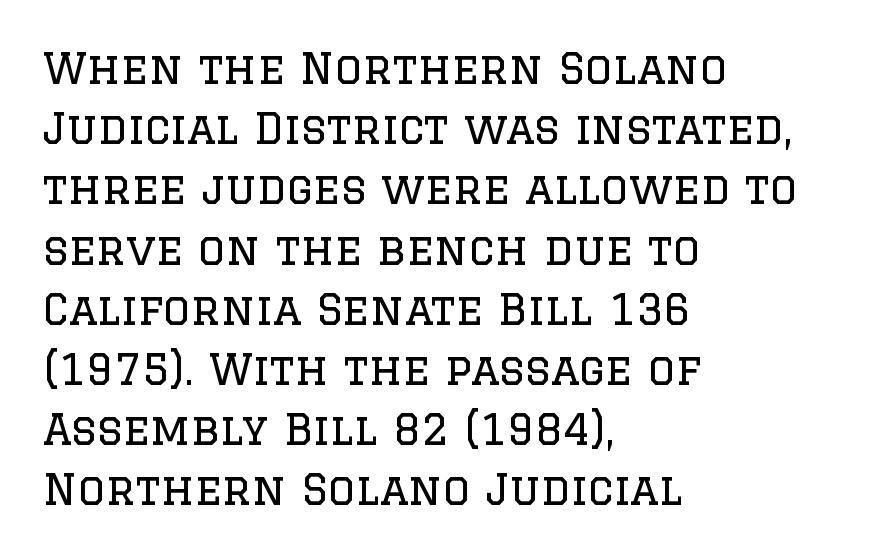
Q: Is the text bold? A: No.
Q: Is the text italic (slanted)? A: No, it is upright.
Q: Is the typeface a serif or a sans-serif typeface? A: Serif.
Q: Is the text underlined? A: No.
Q: How is the paragraph aligned? A: Left-aligned.
Q: Is the spacing between letters normal or unusually wide? A: Normal.
Q: Is the spacing between lines tight, normal or loose? A: Normal.
Q: Width (condensed, normal, or wide)? A: Normal.
Q: Stroke contrast? A: Low.
Q: x-height? A: Large.
Q: Monospaced? A: No.
